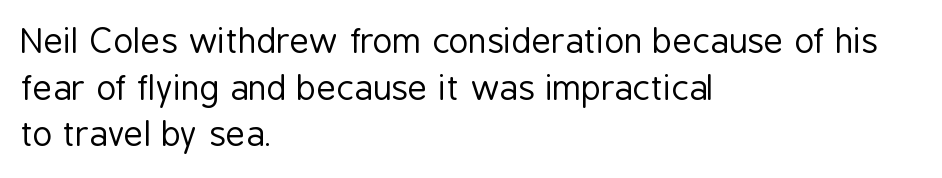
{"serif": "no", "italic": "no", "bold": "no", "weight": "regular", "width": "condensed", "stroke_contrast": "low", "x_height": "medium", "monospaced": "no", "underline": "no", "align": "left", "line_spacing": "normal", "line_spacing_ratio": 1.37, "letter_spacing": "normal", "letter_spacing_em": 0.0, "glyph_px": 34}
